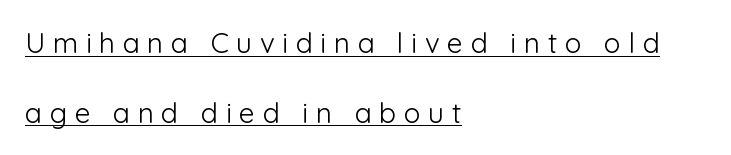
You could not count columns in this text — the font is proportionally spaced. Inter-character spacing is expanded well beyond the font's built-in metrics. These lines were composed using upright roman letters. The face looks like a standard text weight, possibly lighter. What decoration does the sample have? An underline. Does the type have serifs? No, each stem ends abruptly.
